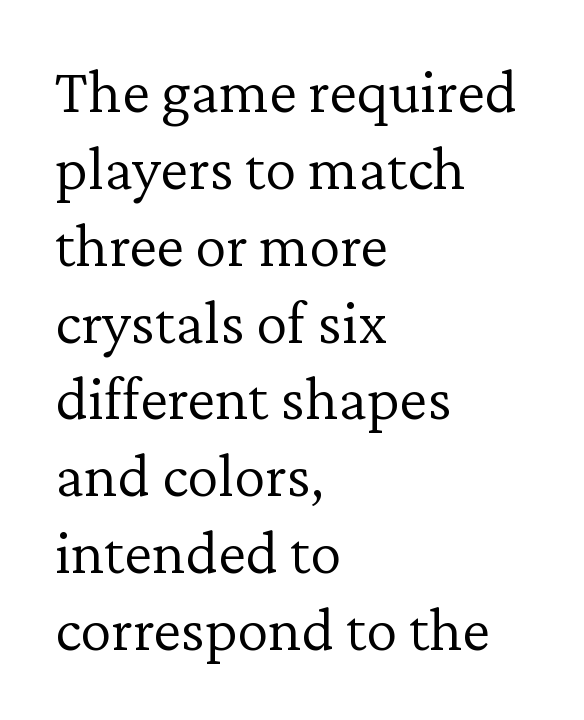
The image shows 63 px light serif type, upright; set left-aligned, line spacing 1.22x, normal letter spacing, not underlined; low stroke contrast and a medium x-height.
